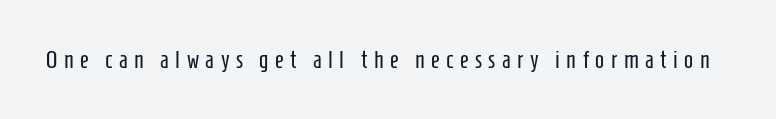
The horizontal fit of the characters is loose and conspicuously gappy. The type sits square on the baseline with zero lean. A clean baseline with only descenders dipping below it. No extra ink here — the face is not bold.
